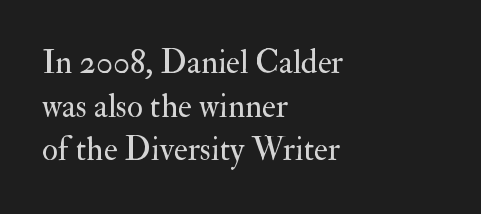
Q: Is the text bold? A: No.
Q: Is the text italic (slanted)? A: No, it is upright.
Q: Is the typeface a serif or a sans-serif typeface? A: Serif.
Q: Is the text underlined? A: No.
Q: How is the paragraph aligned? A: Left-aligned.
Q: Is the spacing between letters normal or unusually wide? A: Normal.
Q: Is the spacing between lines tight, normal or loose? A: Normal.
Q: Width (condensed, normal, or wide)? A: Normal.
Q: Stroke contrast? A: Medium.
Q: x-height? A: Small.
Q: Monospaced? A: No.
